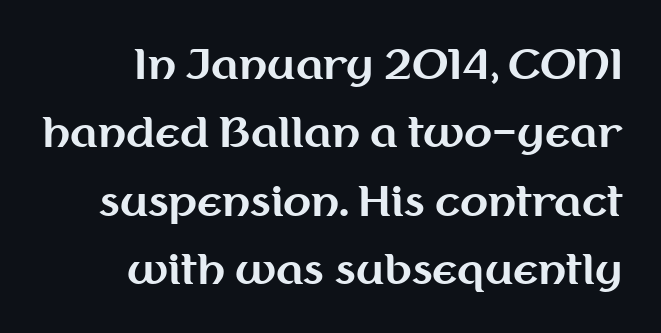
Q: Is the text bold? A: Yes.
Q: Is the text italic (slanted)? A: No, it is upright.
Q: Is the typeface a serif or a sans-serif typeface? A: Sans-serif.
Q: Is the text underlined? A: No.
Q: How is the paragraph aligned? A: Right-aligned.
Q: Is the spacing between letters normal or unusually wide? A: Normal.
Q: Is the spacing between lines tight, normal or loose? A: Normal.
Q: Width (condensed, normal, or wide)? A: Normal.
Q: Stroke contrast? A: Medium.
Q: x-height? A: Medium.
Q: Monospaced? A: No.
